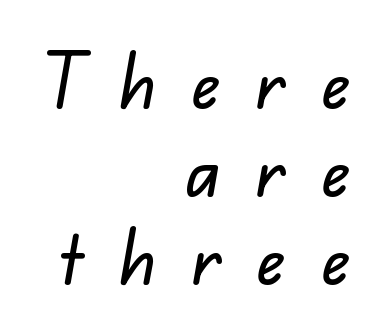
Q: Is the typeface a serif or a sans-serif typeface? A: Sans-serif.
Q: Is the text underlined? A: No.
Q: How is the paragraph aligned? A: Right-aligned.
Q: Is the spacing between letters normal or unusually wide? A: Unusually wide.
Q: Width (condensed, normal, or wide)? A: Normal.
Q: Stroke contrast? A: Low.
Q: x-height? A: Small.
Q: Monospaced? A: No.
